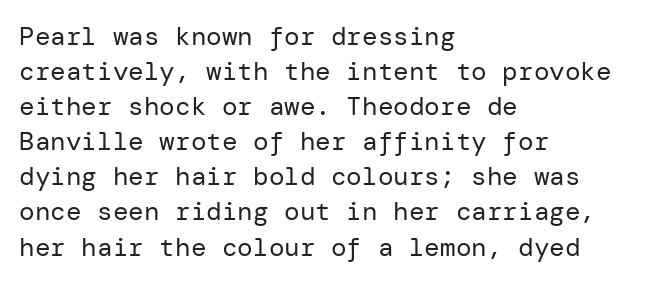
{"italic": "no", "bold": "no", "underline": "no", "align": "left", "line_spacing": "normal", "line_spacing_ratio": 1.35, "letter_spacing": "normal", "letter_spacing_em": 0.0, "glyph_px": 26}
